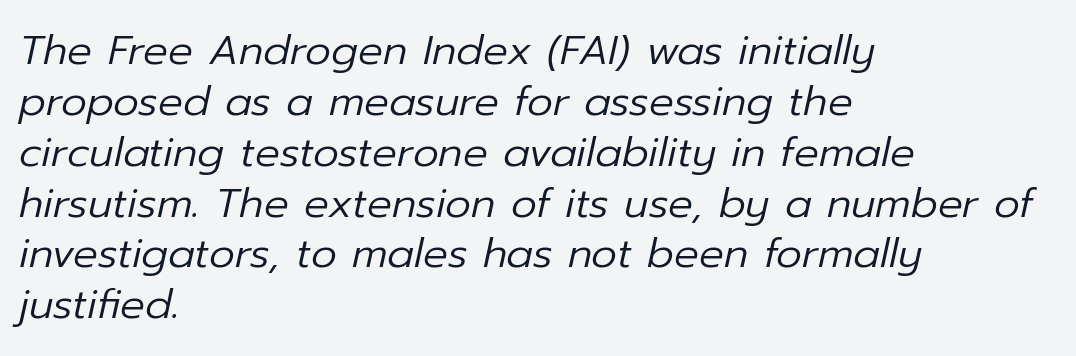
Spacing verdict: proportional, widths tailored to each character. Has an underline been added? It has not. Letters have the restrained weight of plain body copy at most. These lines keep a tight, regular rhythm from letter to letter.
